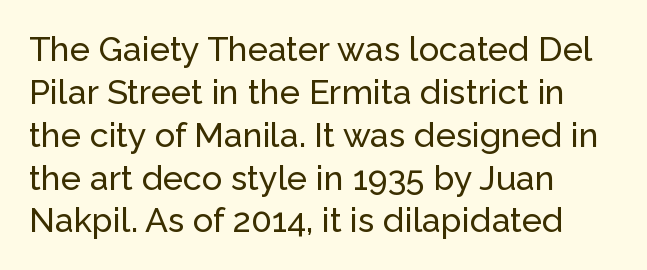
Q: Is the text italic (slanted)? A: No, it is upright.
Q: Is the typeface a serif or a sans-serif typeface? A: Sans-serif.
Q: Is the text underlined? A: No.
Q: How is the paragraph aligned? A: Left-aligned.
Q: Is the spacing between letters normal or unusually wide? A: Normal.
Q: Is the spacing between lines tight, normal or loose? A: Normal.
Q: Width (condensed, normal, or wide)? A: Normal.
Q: Stroke contrast? A: Low.
Q: x-height? A: Medium.
Q: Monospaced? A: No.
